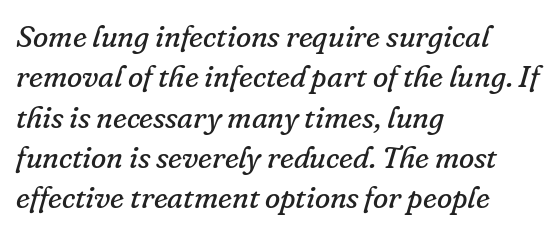
Q: Is the text bold? A: No.
Q: Is the text italic (slanted)? A: Yes, it leans right by about 16 degrees.
Q: Is the typeface a serif or a sans-serif typeface? A: Serif.
Q: Is the text underlined? A: No.
Q: How is the paragraph aligned? A: Left-aligned.
Q: Is the spacing between letters normal or unusually wide? A: Normal.
Q: Is the spacing between lines tight, normal or loose? A: Normal.
Q: Width (condensed, normal, or wide)? A: Normal.
Q: Stroke contrast? A: Low.
Q: x-height? A: Small.
Q: Monospaced? A: No.
